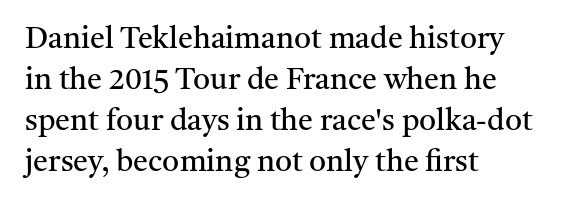
Casual observation: everything's shoved over to the left. What kind of face is this? One with serifs. The rendering uses natural spacing where letterforms have individual widths. In terms of posture, this sample is upright. A typesetter would call this leading conventional body-copy spacing. Rule under the text: the space is simply empty.
